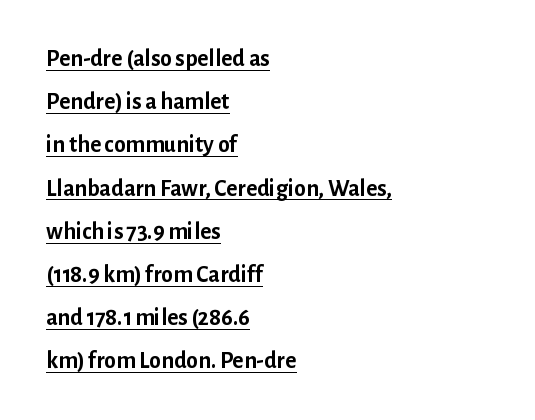
This is the regular roman posture of the typeface. Is the type bold? Yes — the strokes are clearly thick and heavy. These lines are set flush left with a ragged right edge. The line texture is even and compact thanks to regular tracking. Is there an underline? Yes — a line sits under the letters.
